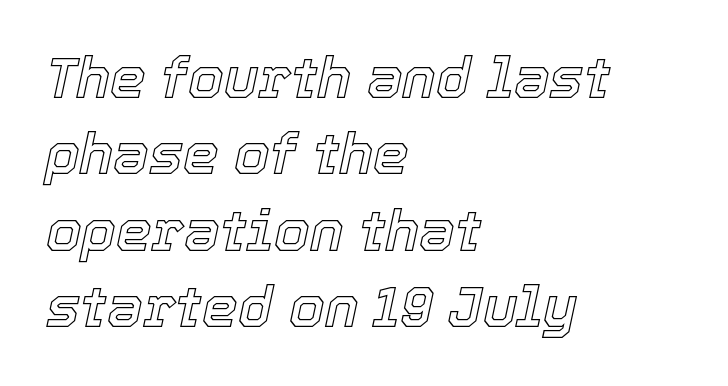
Q: Is the text italic (slanted)? A: Yes, it leans right by about 12 degrees.
Q: Is the text underlined? A: No.
Q: How is the paragraph aligned? A: Left-aligned.
Q: Is the spacing between letters normal or unusually wide? A: Normal.
Q: Is the spacing between lines tight, normal or loose? A: Normal.
Q: Width (condensed, normal, or wide)? A: Normal.
Q: x-height? A: Medium.
Q: Monospaced? A: No.
